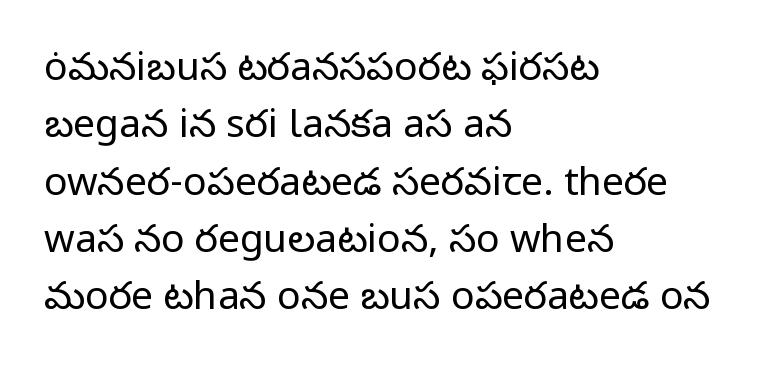
{"serif": "no", "italic": "no", "bold": "no", "weight": "regular", "width": "normal", "stroke_contrast": "low", "x_height": "medium", "monospaced": "no", "underline": "no", "align": "left", "line_spacing": "normal", "line_spacing_ratio": 1.47, "letter_spacing": "normal", "letter_spacing_em": 0.0, "glyph_px": 39}
